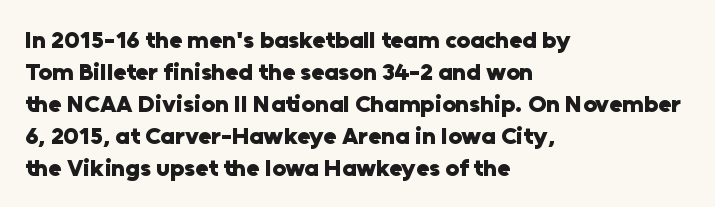
The image shows 24 px bold type, upright; set left-aligned, normal line spacing (1.33x), normal letter spacing, not underlined.
